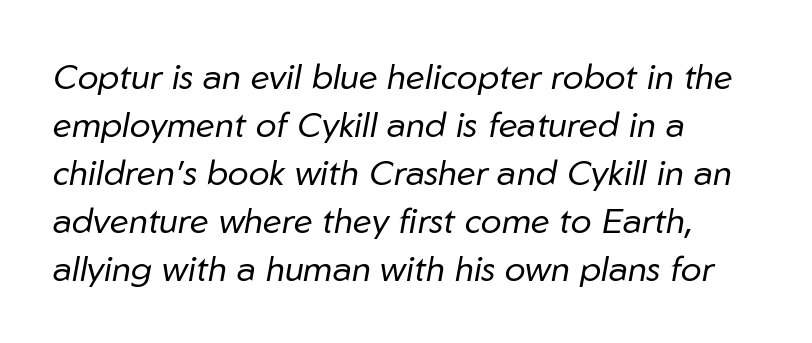
Q: Is the text bold? A: No.
Q: Is the text italic (slanted)? A: Yes, it leans right by about 10 degrees.
Q: Is the text underlined? A: No.
Q: How is the paragraph aligned? A: Left-aligned.
Q: Is the spacing between letters normal or unusually wide? A: Normal.
Q: Is the spacing between lines tight, normal or loose? A: Normal.
Q: Width (condensed, normal, or wide)? A: Normal.
Q: Stroke contrast? A: Low.
Q: x-height? A: Medium.
Q: Monospaced? A: No.
